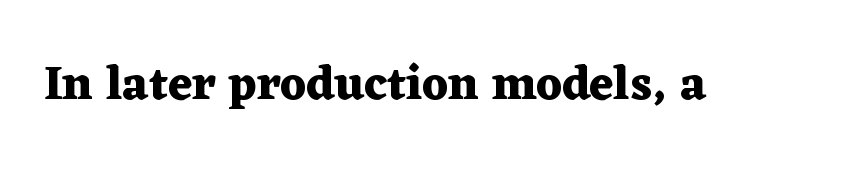
Spacing between characters is what you'd get straight out of the box. A dark, heavy texture on the line: the type is bold. Beneath every word, the page is bare. The rendering uses natural spacing where letterforms have individual widths. Designer's note — italics off, roman on. Is this a sans? No — the strokes have serifs.
